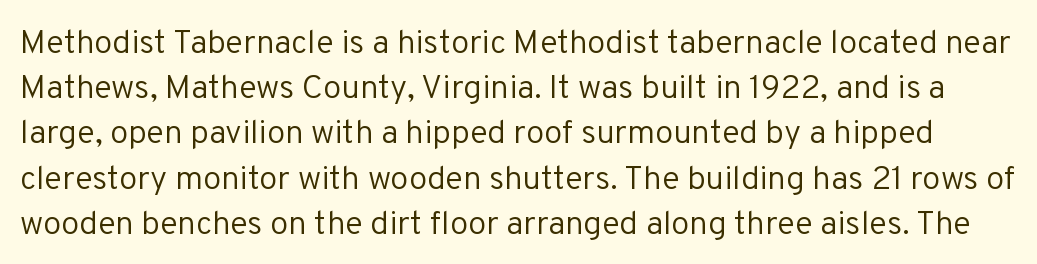
The image shows 33 px regular-weight sans-serif type, upright; set normal line spacing (1.37x), normal letter spacing, not underlined; low stroke contrast and a medium x-height.
